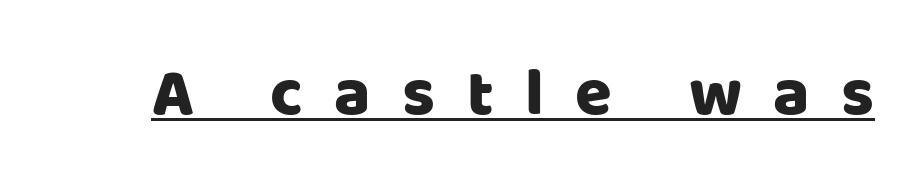
Q: Is the text italic (slanted)? A: No, it is upright.
Q: Is the typeface a serif or a sans-serif typeface? A: Sans-serif.
Q: Is the text underlined? A: Yes.
Q: Is the spacing between letters normal or unusually wide? A: Unusually wide.
Q: Width (condensed, normal, or wide)? A: Normal.
Q: Stroke contrast? A: Low.
Q: x-height? A: Large.
Q: Monospaced? A: No.
